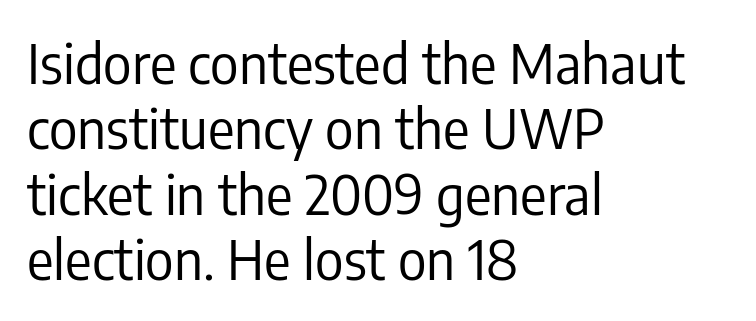
The image shows 55 px regular-weight, condensed sans-serif type, upright; set left-aligned, line spacing 1.19x, normal letter spacing, not underlined; low stroke contrast and a medium x-height.
